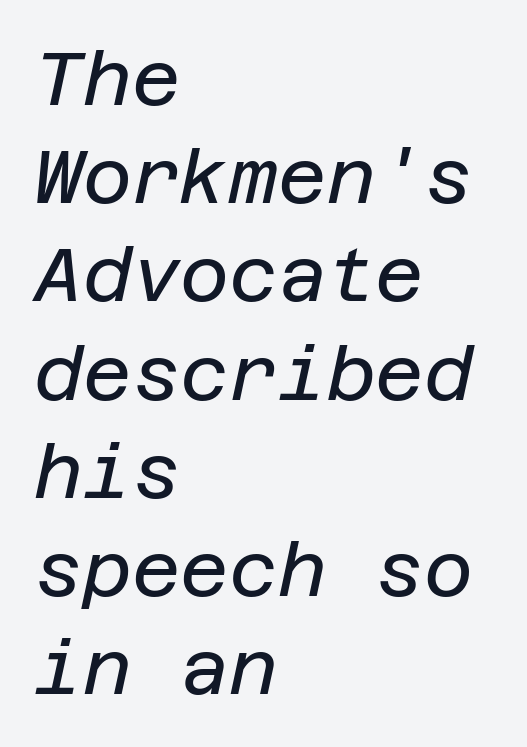
The image shows 75 px regular-weight type, italic (leaning right); set left-aligned, normal line spacing (1.31x), normal letter spacing, not underlined; low stroke contrast and a large x-height.
